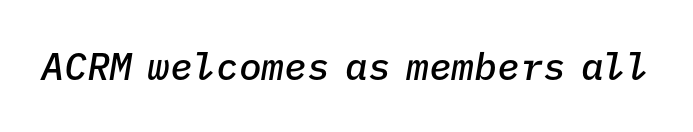
Quick note: underline off. The letterforms sit shoulder to shoulder at normal distance. The passage shown leans; its letterforms are oblique. What weight is shown? A semibold, between regular and bold.
